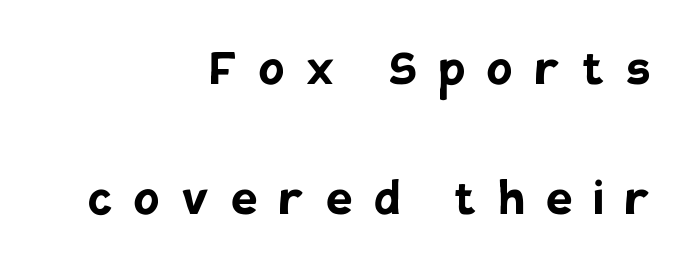
Q: Is the text bold? A: Yes.
Q: Is the text italic (slanted)? A: No, it is upright.
Q: Is the typeface a serif or a sans-serif typeface? A: Sans-serif.
Q: Is the text underlined? A: No.
Q: How is the paragraph aligned? A: Right-aligned.
Q: Is the spacing between letters normal or unusually wide? A: Unusually wide.
Q: Is the spacing between lines tight, normal or loose? A: Loose.
Q: Width (condensed, normal, or wide)? A: Normal.
Q: Stroke contrast? A: Low.
Q: x-height? A: Large.
Q: Monospaced? A: No.
